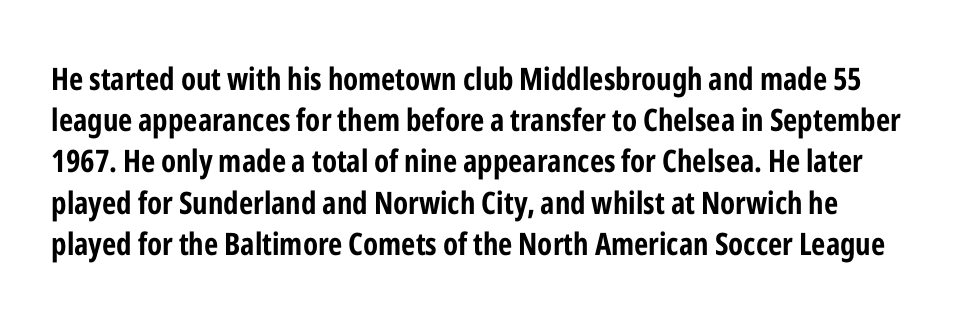
Each new line begins a customary step beneath the previous one. This sample uses a sans-serif face. The rendering keeps characters at their native spacing. Think of a printed novel: that variable character pitch is what you see here. Heavy-handed strokes throughout: this text is bold. The string is rendered with underlining switched off.
